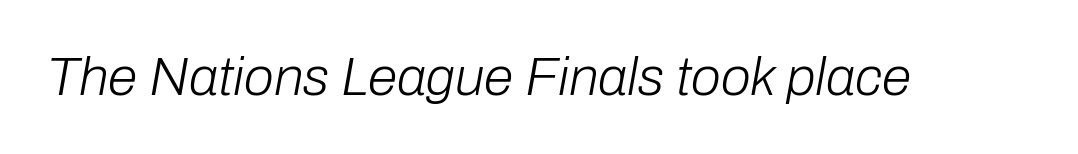
The image shows 54 px light type, italic (leaning right); set normal letter spacing, not underlined; low stroke contrast and a medium x-height.
